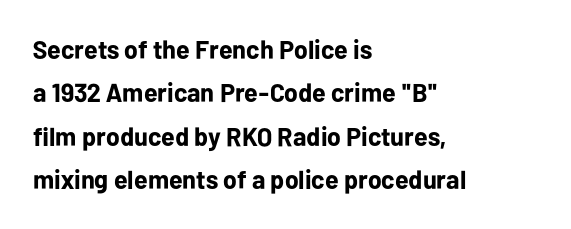
{"italic": "no", "bold": "yes", "underline": "no", "align": "left", "line_spacing": "normal", "line_spacing_ratio": 1.67, "letter_spacing": "normal", "letter_spacing_em": 0.0, "glyph_px": 26}
